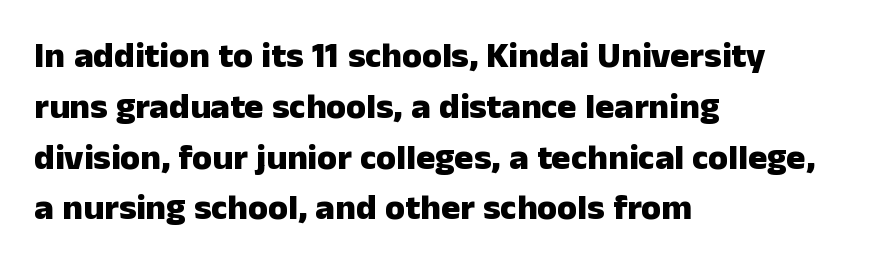
The image shows 36 px heavy sans-serif type, upright; set left-aligned, normal line spacing (1.41x), normal letter spacing, not underlined; low stroke contrast and a medium x-height.
